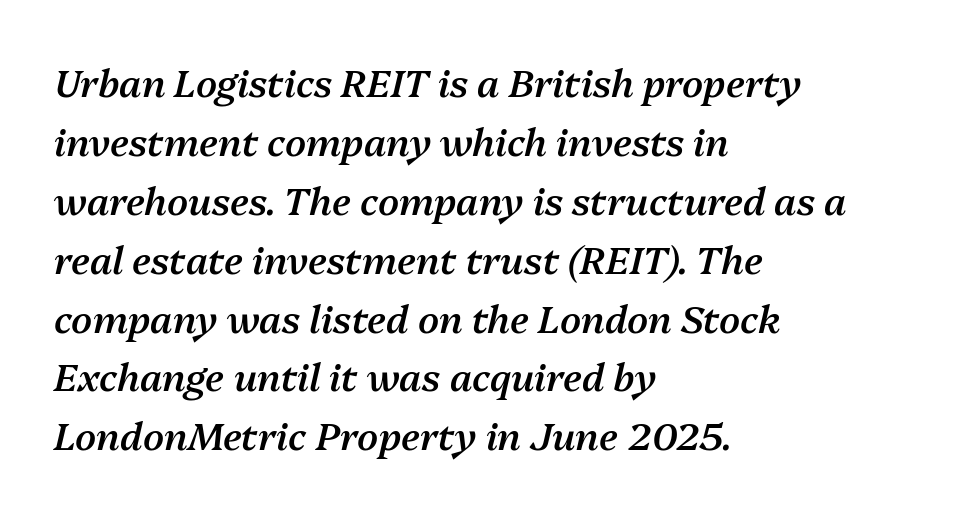
{"italic": "yes", "lean": "right", "slant_degrees": 13, "bold": "semi", "weight": "semibold", "width": "normal", "stroke_contrast": "medium", "x_height": "medium", "monospaced": "no", "underline": "no", "align": "left", "line_spacing": "normal", "line_spacing_ratio": 1.55, "letter_spacing": "normal", "letter_spacing_em": 0.0, "glyph_px": 38}
